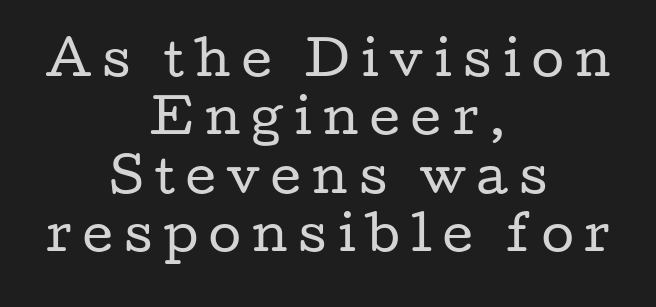
Q: Is the text bold? A: No.
Q: Is the text italic (slanted)? A: No, it is upright.
Q: Is the typeface a serif or a sans-serif typeface? A: Serif.
Q: Is the text underlined? A: No.
Q: How is the paragraph aligned? A: Centered.
Q: Is the spacing between letters normal or unusually wide? A: Unusually wide.
Q: Width (condensed, normal, or wide)? A: Wide.
Q: Stroke contrast? A: Low.
Q: x-height? A: Medium.
Q: Monospaced? A: No.
